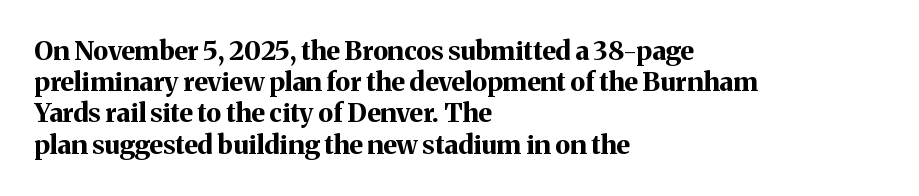
The image shows 26 px bold type, upright; set left-aligned, line spacing 1.2x, normal letter spacing, not underlined.
